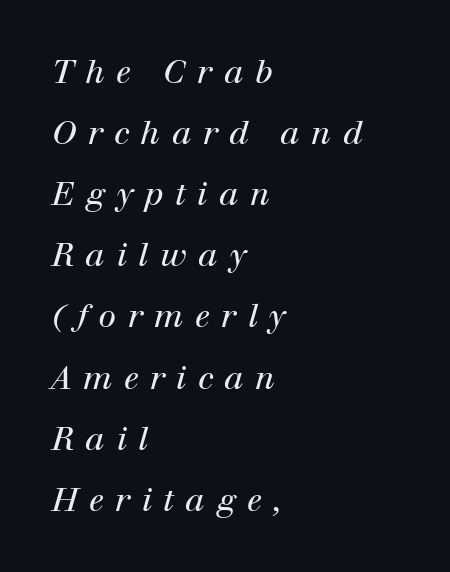
This sample trades compactness for vertical openness between lines. Short note: letters widely spaced. Weight: regular or lighter. In terms of letterform style, serifs are clearly present. The letters advance in unequal steps, a hallmark of proportional type.
